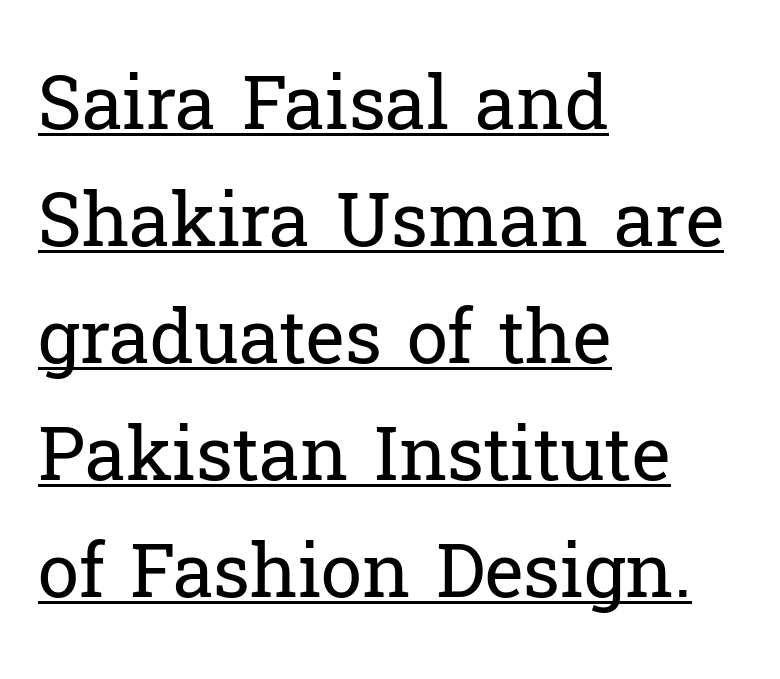
Leftover space on each line is placed entirely after the last word. It's the straight-up-and-down kind of type. Stroke thickness stays within the range of a standard reading face or lighter. Are there feet on the stems? There are — it's a serif.
